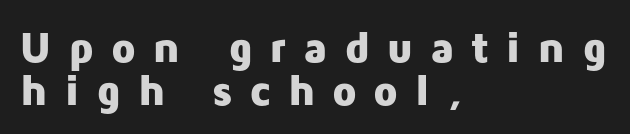
Compared with an ordinary text face, these strokes are far heavier — a full bold. Type without underlining. If you drew a ruler down the left edge, every line would touch it. Is this a sans? Yes — the strokes have no serifs. Someone cranked the tracking dial way up on this one. Do the characters align in a grid? No, the font is proportional.
